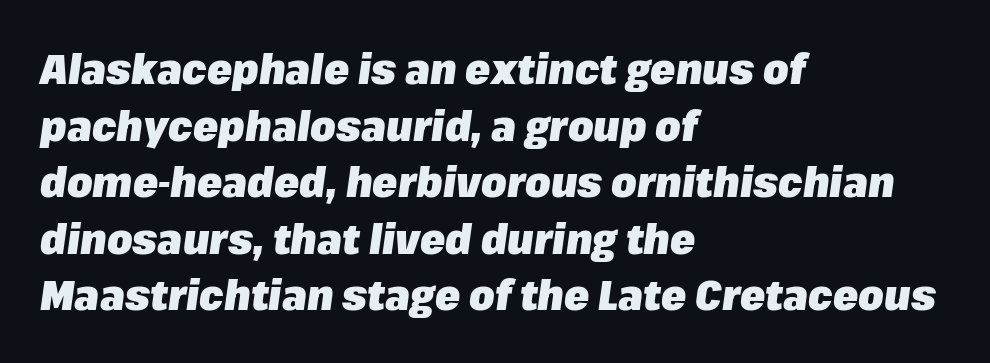
The image shows 41 px heavy type, italic (leaning right); set left-aligned, normal line spacing (1.38x), normal letter spacing, not underlined; low stroke contrast and a medium x-height.
